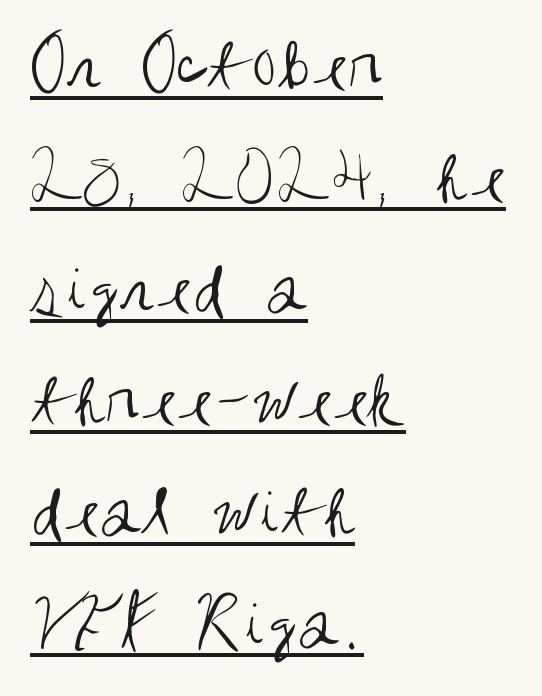
Q: Is the text bold? A: No.
Q: Is the typeface a serif or a sans-serif typeface? A: Sans-serif.
Q: Is the text underlined? A: Yes.
Q: How is the paragraph aligned? A: Left-aligned.
Q: Is the spacing between letters normal or unusually wide? A: Normal.
Q: Is the spacing between lines tight, normal or loose? A: Normal.
Q: Width (condensed, normal, or wide)? A: Condensed.
Q: Stroke contrast? A: Medium.
Q: x-height? A: Large.
Q: Monospaced? A: No.
